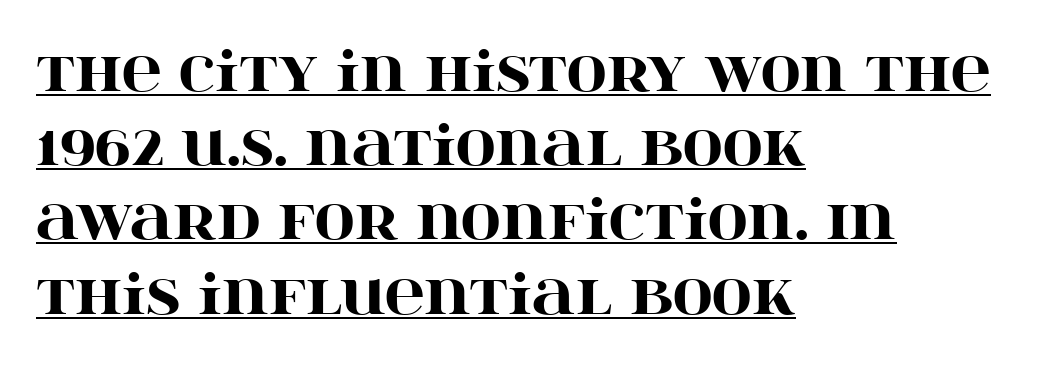
The image shows 55 px heavy, wide serif type, upright; set left-aligned, normal line spacing (1.35x), normal letter spacing, underlined; high stroke contrast and a large x-height.
